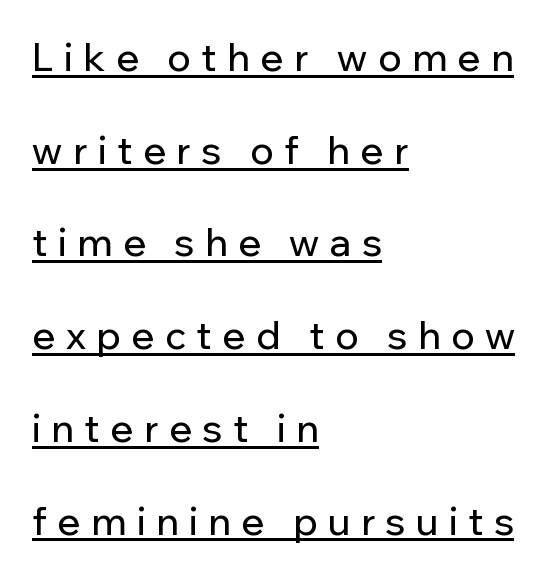
The image shows 38 px sans-serif type, upright; set left-aligned, loose line spacing (2.44x), unusually wide letter spacing (+0.28 em), underlined; low stroke contrast and a medium x-height.
